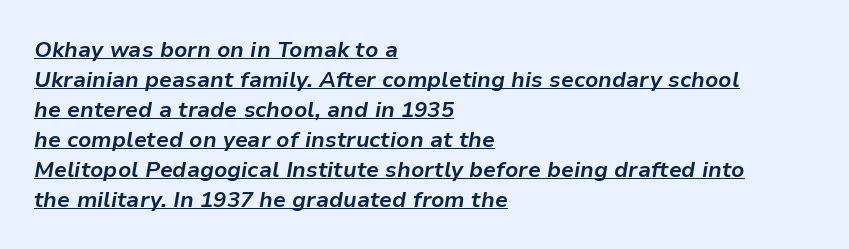
The image shows 22 px bold type, italic (leaning right); set left-aligned, normal line spacing (1.36x), normal letter spacing, underlined.
